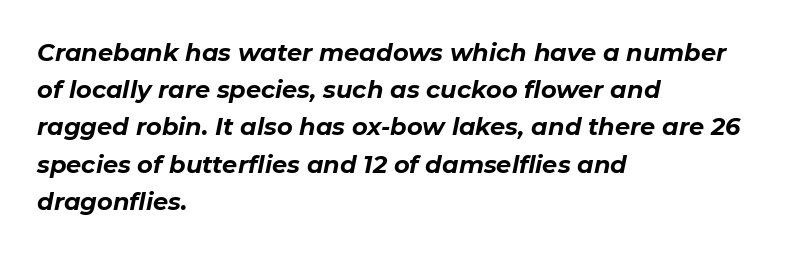
Q: Is the text bold? A: Yes.
Q: Is the text italic (slanted)? A: Yes, it leans right by about 11 degrees.
Q: Is the text underlined? A: No.
Q: How is the paragraph aligned? A: Left-aligned.
Q: Is the spacing between letters normal or unusually wide? A: Normal.
Q: Is the spacing between lines tight, normal or loose? A: Normal.
